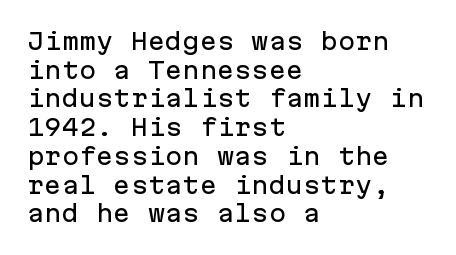
{"italic": "no", "underline": "no", "align": "left", "line_spacing": "normal", "line_spacing_ratio": 1.25, "letter_spacing": "normal", "letter_spacing_em": 0.0, "glyph_px": 23}
